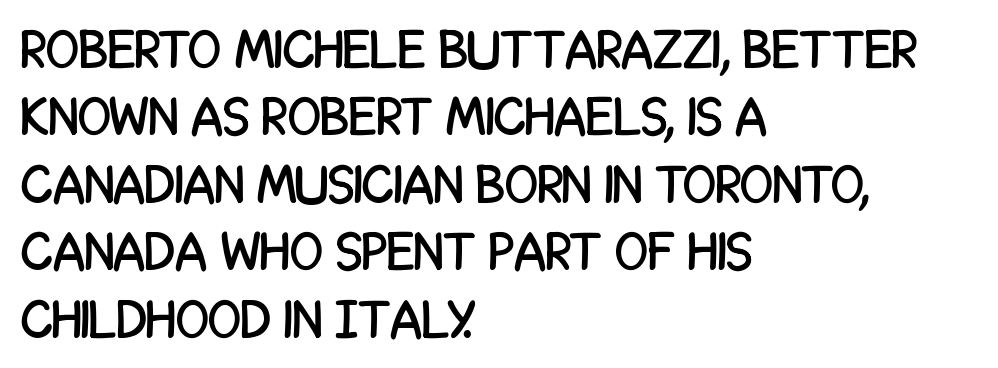
Q: Is the text italic (slanted)? A: No, it is upright.
Q: Is the typeface a serif or a sans-serif typeface? A: Sans-serif.
Q: Is the text underlined? A: No.
Q: How is the paragraph aligned? A: Left-aligned.
Q: Is the spacing between letters normal or unusually wide? A: Normal.
Q: Is the spacing between lines tight, normal or loose? A: Normal.
Q: Width (condensed, normal, or wide)? A: Condensed.
Q: Stroke contrast? A: Low.
Q: x-height? A: Large.
Q: Monospaced? A: No.
